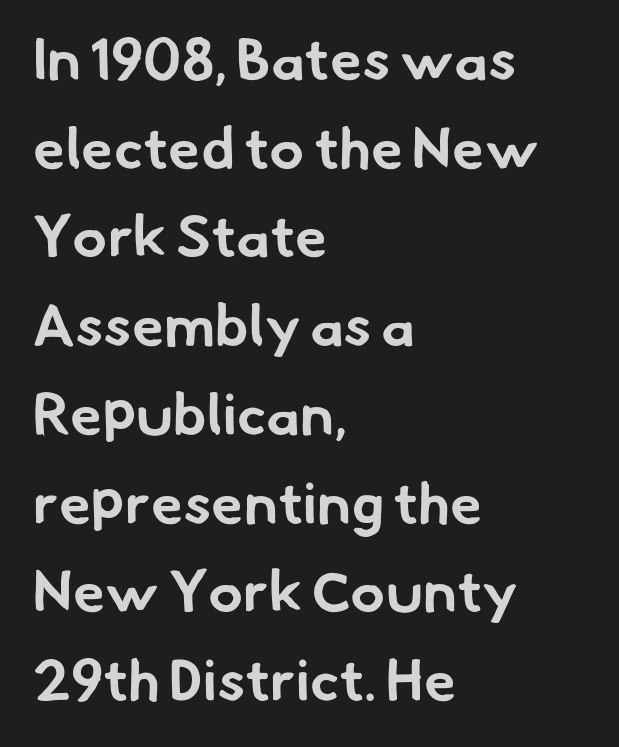
Q: Is the text bold? A: Yes.
Q: Is the typeface a serif or a sans-serif typeface? A: Sans-serif.
Q: Is the text underlined? A: No.
Q: How is the paragraph aligned? A: Left-aligned.
Q: Is the spacing between letters normal or unusually wide? A: Normal.
Q: Is the spacing between lines tight, normal or loose? A: Normal.
Q: Width (condensed, normal, or wide)? A: Normal.
Q: Stroke contrast? A: Low.
Q: x-height? A: Small.
Q: Monospaced? A: No.
